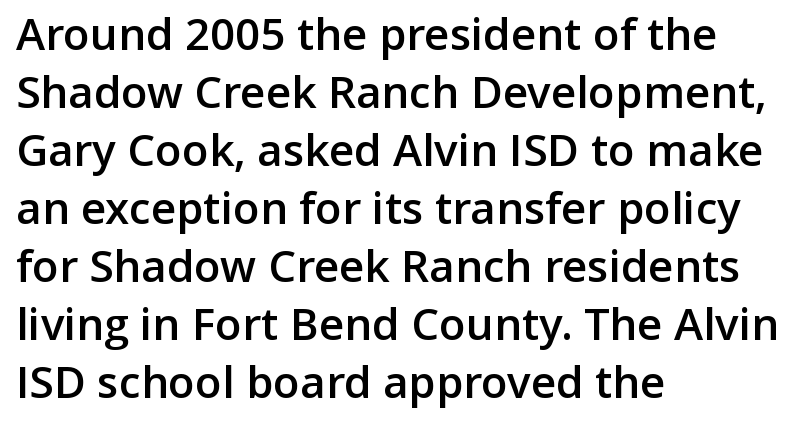
Students, observe: this is what conventionally led text looks like. The typesetter chose a ragged-right arrangement here. Check under the words: just untouched page. Examine the stroke ends and you'll find no serifs. The lettering stays uniformly vertical, giving the passage a roman look.
